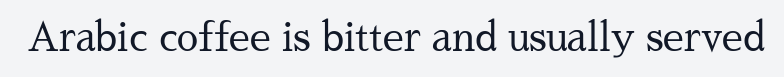
{"serif": "yes", "italic": "no", "bold": "no", "weight": "regular", "width": "normal", "stroke_contrast": "medium", "x_height": "medium", "monospaced": "no", "underline": "no", "letter_spacing": "normal", "letter_spacing_em": 0.0, "glyph_px": 38}
